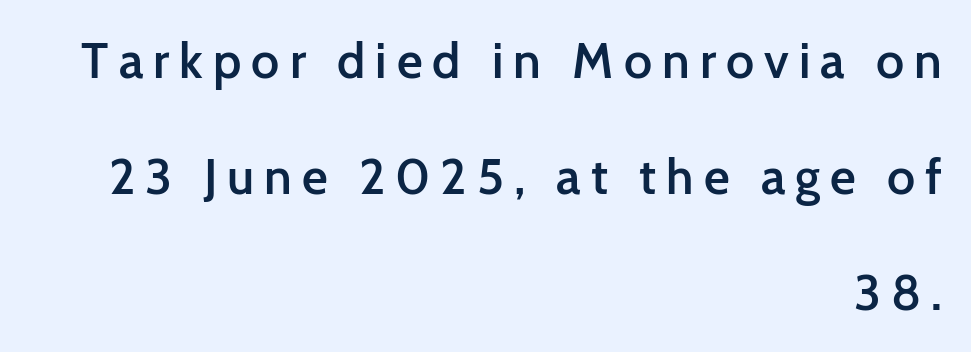
Q: Is the text bold? A: Semi-bold.
Q: Is the text italic (slanted)? A: No, it is upright.
Q: Is the typeface a serif or a sans-serif typeface? A: Sans-serif.
Q: Is the text underlined? A: No.
Q: How is the paragraph aligned? A: Right-aligned.
Q: Is the spacing between letters normal or unusually wide? A: Unusually wide.
Q: Is the spacing between lines tight, normal or loose? A: Loose.
Q: Width (condensed, normal, or wide)? A: Normal.
Q: Stroke contrast? A: Low.
Q: x-height? A: Medium.
Q: Monospaced? A: No.
